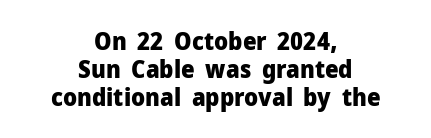
The text block is weighted toward neither margin, spreading evenly from the middle. Ascenders rise straight up at ninety degrees. Only glyphs here, with clear space below each row. Here the glyphs are tracked normally, forming tight word shapes. Set as a true bold cut, around the 700 mark.
